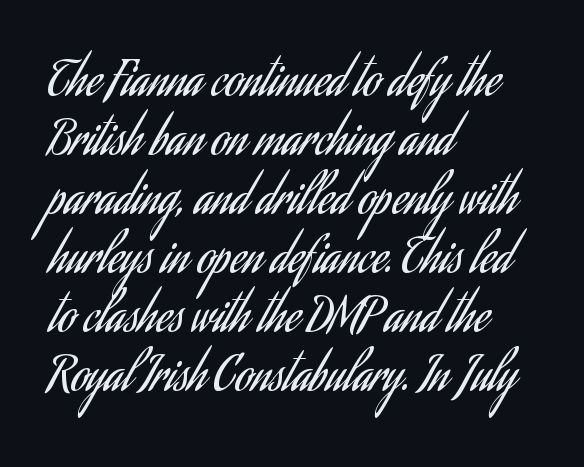
The image shows 48 px regular-weight, condensed sans-serif type; set left-aligned, line spacing 1.23x, normal letter spacing, not underlined; low stroke contrast and a small x-height.
